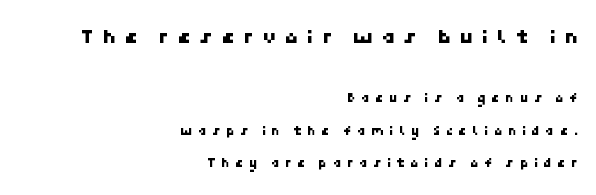
{"underline": "no", "align": "right", "line_spacing": "loose", "line_spacing_ratio": 2.31, "letter_spacing": "wide", "letter_spacing_em": 0.38, "larger_block": "first", "size_ratio": 1.57, "glyph_px": 22}
